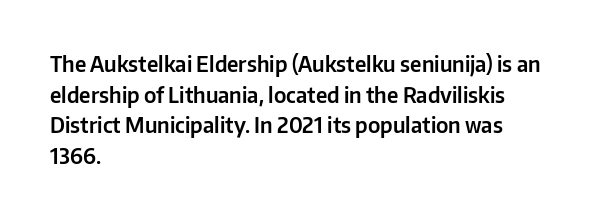
The image shows 21 px text type, upright; set left-aligned, normal line spacing (1.46x), normal letter spacing, not underlined.
